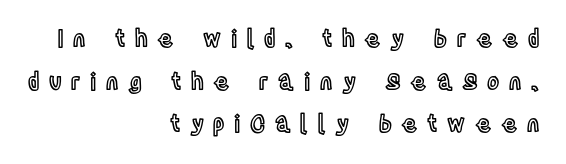
The image shows 23 px text type, upright; set right-aligned, line spacing 1.85x, unusually wide letter spacing (+0.42 em), not underlined.
